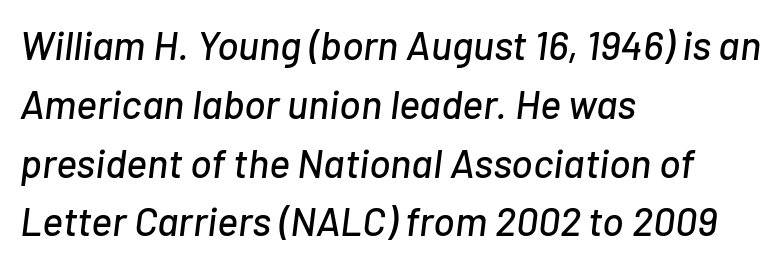
Q: Is the text italic (slanted)? A: Yes, it leans right by about 7 degrees.
Q: Is the text underlined? A: No.
Q: How is the paragraph aligned? A: Left-aligned.
Q: Is the spacing between letters normal or unusually wide? A: Normal.
Q: Is the spacing between lines tight, normal or loose? A: Normal.
Q: Width (condensed, normal, or wide)? A: Normal.
Q: Stroke contrast? A: Low.
Q: x-height? A: Medium.
Q: Monospaced? A: No.
